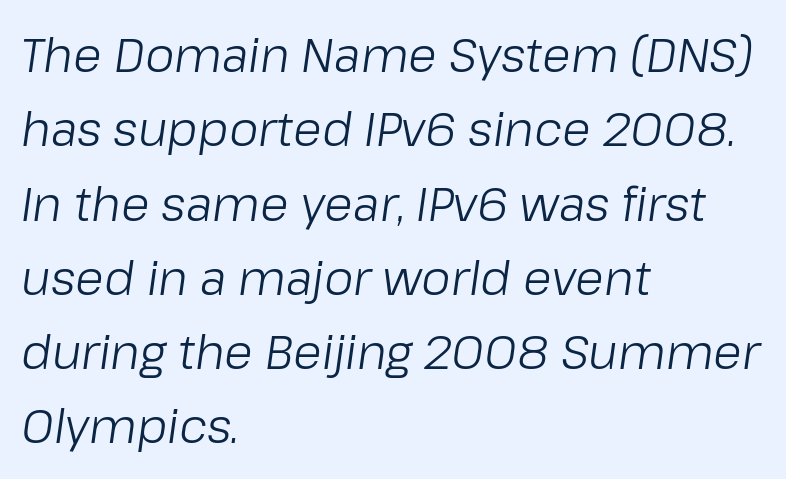
The image shows 47 px light type, italic (leaning right); set left-aligned, normal line spacing (1.58x), normal letter spacing, not underlined; low stroke contrast and a medium x-height.
